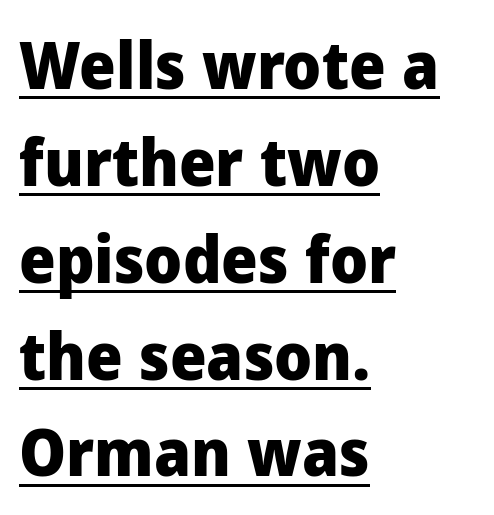
Q: Is the text bold? A: Yes.
Q: Is the text italic (slanted)? A: No, it is upright.
Q: Is the typeface a serif or a sans-serif typeface? A: Sans-serif.
Q: Is the text underlined? A: Yes.
Q: How is the paragraph aligned? A: Left-aligned.
Q: Is the spacing between letters normal or unusually wide? A: Normal.
Q: Is the spacing between lines tight, normal or loose? A: Normal.
Q: Width (condensed, normal, or wide)? A: Normal.
Q: Stroke contrast? A: Low.
Q: x-height? A: Medium.
Q: Monospaced? A: No.
